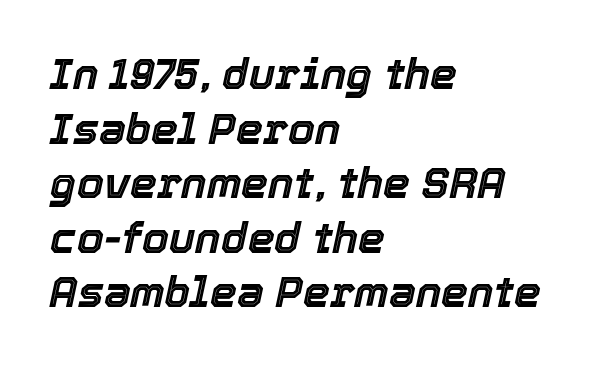
Q: Is the text italic (slanted)? A: Yes, it leans right by about 12 degrees.
Q: Is the text underlined? A: No.
Q: How is the paragraph aligned? A: Left-aligned.
Q: Is the spacing between letters normal or unusually wide? A: Normal.
Q: Is the spacing between lines tight, normal or loose? A: Normal.
Q: Width (condensed, normal, or wide)? A: Normal.
Q: x-height? A: Medium.
Q: Monospaced? A: No.
